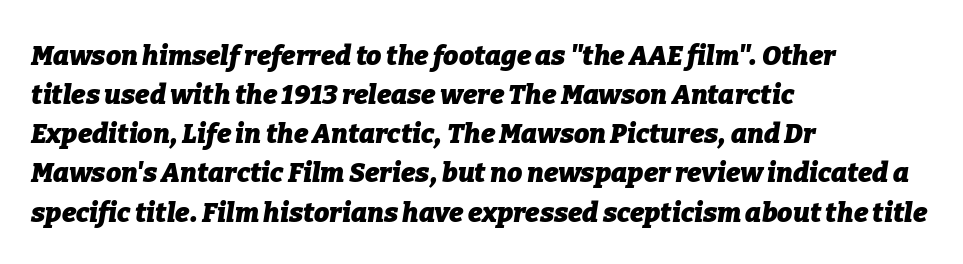
{"italic": "yes", "lean": "right", "slant_degrees": 9, "bold": "yes", "underline": "no", "align": "left", "line_spacing": "normal", "line_spacing_ratio": 1.45, "letter_spacing": "normal", "letter_spacing_em": 0.0, "glyph_px": 27}
